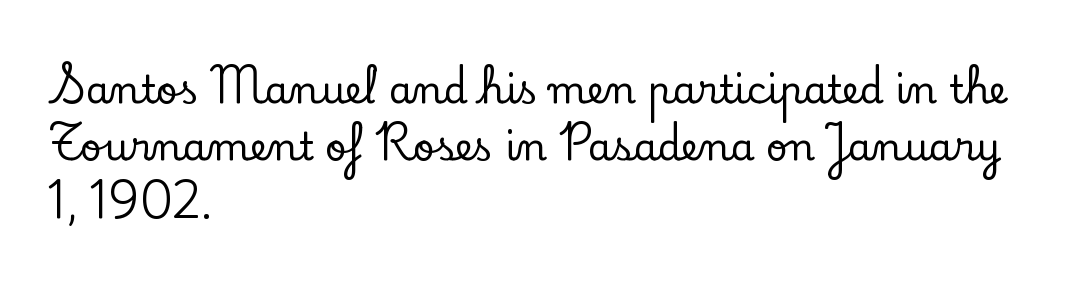
The image shows 38 px serif type, upright; set left-aligned, normal line spacing (1.51x), normal letter spacing, not underlined; low stroke contrast and a small x-height.
